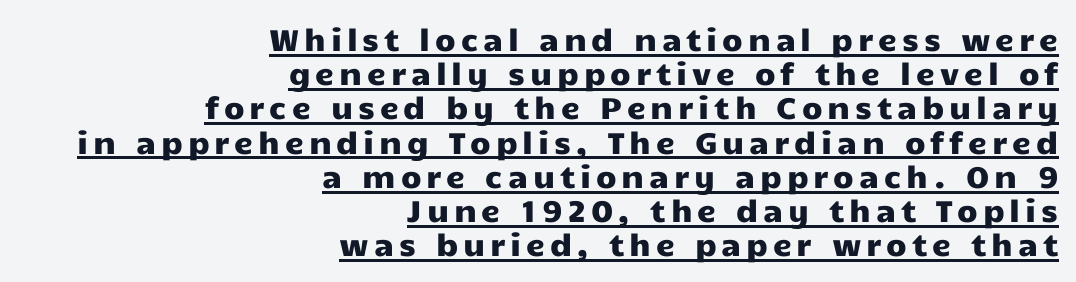
Q: Is the text italic (slanted)? A: No, it is upright.
Q: Is the typeface a serif or a sans-serif typeface? A: Sans-serif.
Q: Is the text underlined? A: Yes.
Q: How is the paragraph aligned? A: Right-aligned.
Q: Is the spacing between lines tight, normal or loose? A: Tight.
Q: Width (condensed, normal, or wide)? A: Wide.
Q: Stroke contrast? A: Low.
Q: x-height? A: Medium.
Q: Monospaced? A: No.
